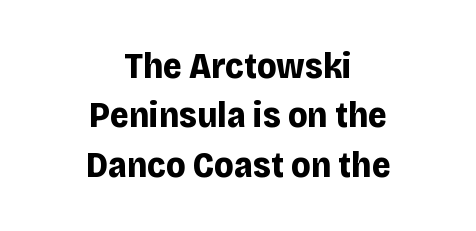
A bare baseline throughout the passage. The lines sit at an ordinary, default distance from one another. Heavy, bold letterforms. Where is the straight margin? There isn't one; the lines are centered. I'd call this a sans setting — the letters go barefoot. Is there any slant? The stems are plumb.
